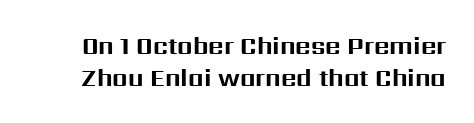
{"italic": "no", "bold": "yes", "underline": "no", "line_spacing": "normal", "line_spacing_ratio": 1.33, "letter_spacing": "normal", "letter_spacing_em": 0.0, "glyph_px": 24}
